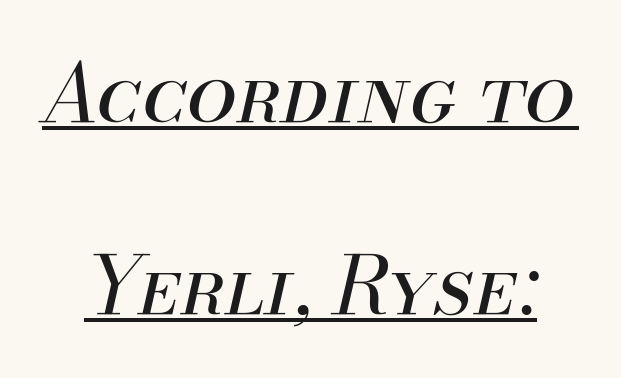
{"italic": "yes", "lean": "right", "slant_degrees": 13, "bold": "no", "weight": "regular", "width": "normal", "stroke_contrast": "medium", "x_height": "small", "monospaced": "no", "underline": "yes", "line_spacing": "loose", "line_spacing_ratio": 2.4, "letter_spacing": "normal", "letter_spacing_em": 0.0, "glyph_px": 80}
